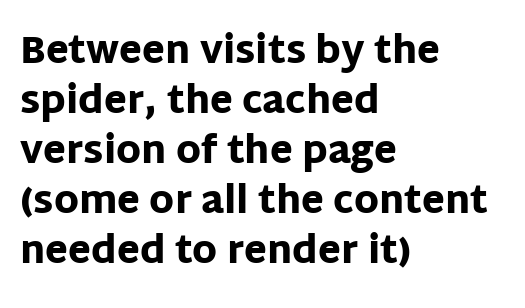
The image shows 37 px heavy sans-serif type, upright; set left-aligned, normal line spacing (1.35x), normal letter spacing, not underlined; low stroke contrast and a large x-height.
